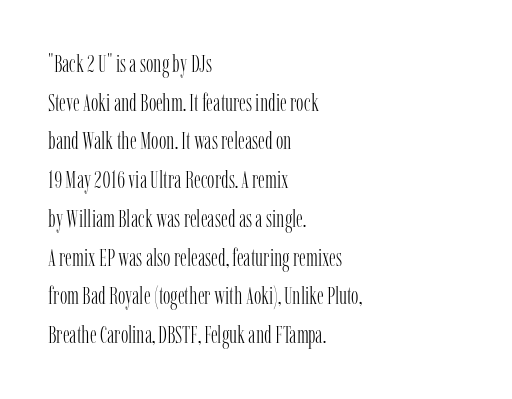
The image shows 25 px text type, upright; set left-aligned, normal line spacing (1.55x), normal letter spacing, not underlined.
